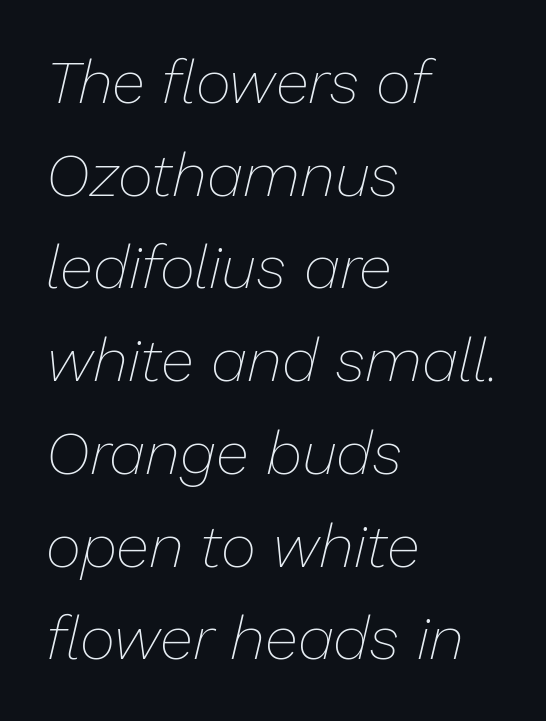
{"italic": "yes", "lean": "right", "slant_degrees": 13, "bold": "no", "weight": "thin", "width": "normal", "stroke_contrast": "low", "x_height": "medium", "monospaced": "no", "underline": "no", "align": "left", "line_spacing": "normal", "line_spacing_ratio": 1.52, "letter_spacing": "normal", "letter_spacing_em": 0.0, "glyph_px": 61}
